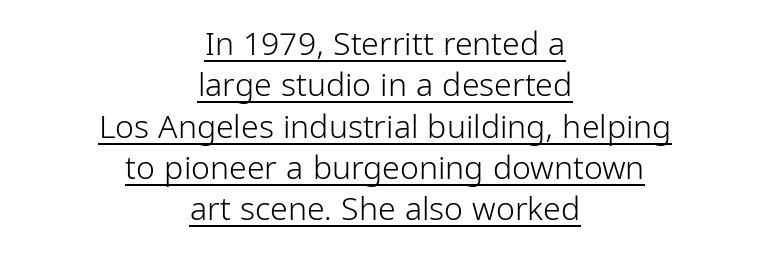
Q: Is the text bold? A: No.
Q: Is the text italic (slanted)? A: No, it is upright.
Q: Is the typeface a serif or a sans-serif typeface? A: Sans-serif.
Q: Is the text underlined? A: Yes.
Q: How is the paragraph aligned? A: Centered.
Q: Is the spacing between letters normal or unusually wide? A: Normal.
Q: Is the spacing between lines tight, normal or loose? A: Normal.
Q: Width (condensed, normal, or wide)? A: Condensed.
Q: Stroke contrast? A: Low.
Q: x-height? A: Medium.
Q: Monospaced? A: No.
